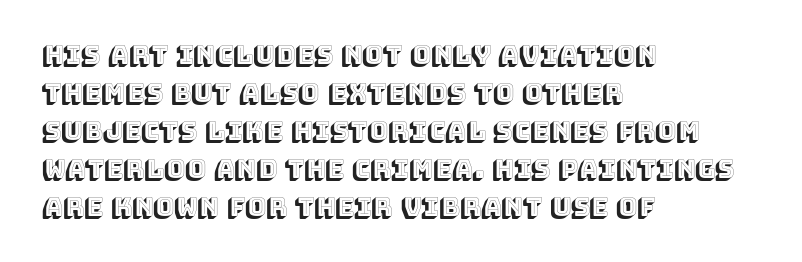
The image shows 25 px text type, upright; set left-aligned, normal line spacing (1.52x), normal letter spacing, not underlined.
